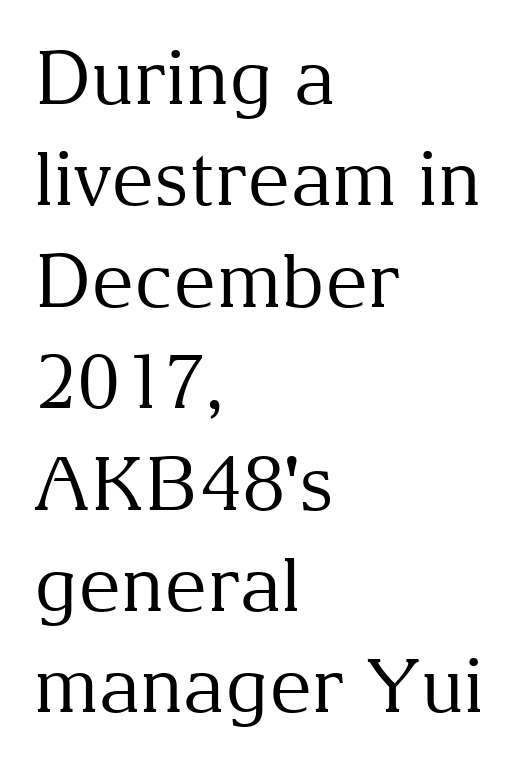
The image shows 74 px regular-weight serif type, upright; set left-aligned, normal line spacing (1.37x), normal letter spacing, not underlined; medium stroke contrast and a medium x-height.
